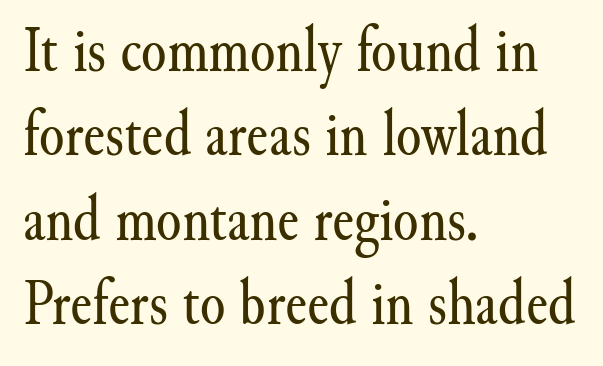
Q: Is the text bold? A: No.
Q: Is the text italic (slanted)? A: No, it is upright.
Q: Is the typeface a serif or a sans-serif typeface? A: Serif.
Q: Is the text underlined? A: No.
Q: How is the paragraph aligned? A: Left-aligned.
Q: Is the spacing between letters normal or unusually wide? A: Normal.
Q: Is the spacing between lines tight, normal or loose? A: Normal.
Q: Width (condensed, normal, or wide)? A: Normal.
Q: Stroke contrast? A: Medium.
Q: x-height? A: Small.
Q: Monospaced? A: No.
